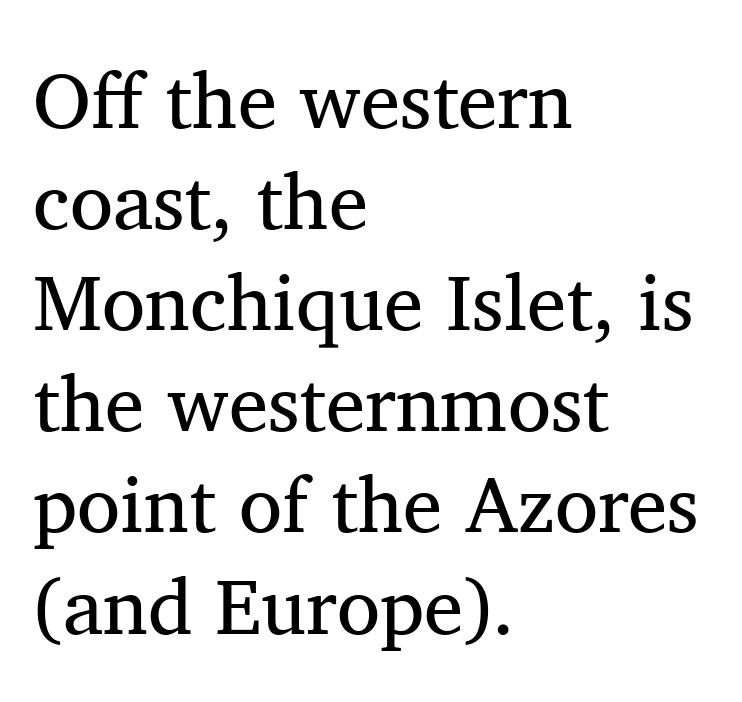
{"serif": "yes", "italic": "no", "bold": "no", "weight": "regular", "width": "normal", "stroke_contrast": "medium", "x_height": "medium", "monospaced": "no", "underline": "no", "align": "left", "line_spacing": "normal", "line_spacing_ratio": 1.28, "letter_spacing": "normal", "letter_spacing_em": 0.0, "glyph_px": 79}
